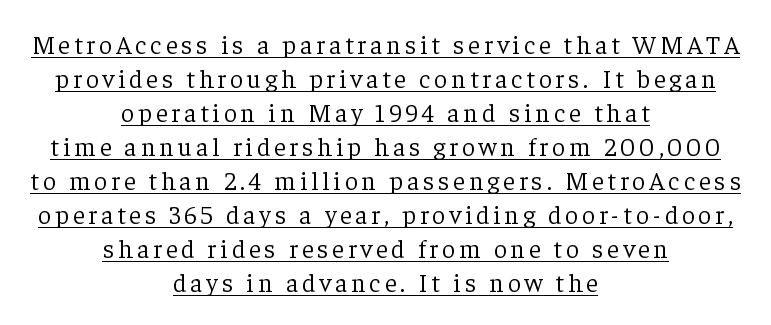
Q: Is the text bold? A: No.
Q: Is the text italic (slanted)? A: No, it is upright.
Q: Is the text underlined? A: Yes.
Q: How is the paragraph aligned? A: Centered.
Q: Is the spacing between lines tight, normal or loose? A: Normal.
